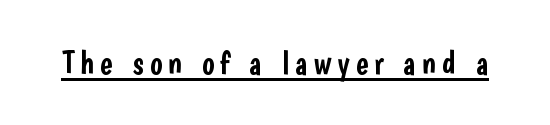
Q: Is the text italic (slanted)? A: No, it is upright.
Q: Is the typeface a serif or a sans-serif typeface? A: Sans-serif.
Q: Is the text underlined? A: Yes.
Q: Width (condensed, normal, or wide)? A: Condensed.
Q: Stroke contrast? A: Low.
Q: x-height? A: Medium.
Q: Monospaced? A: No.
